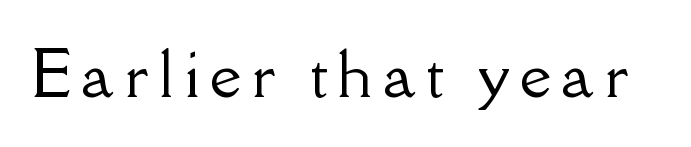
The image shows 61 px serif type, upright; set not underlined; low stroke contrast and a small x-height.
